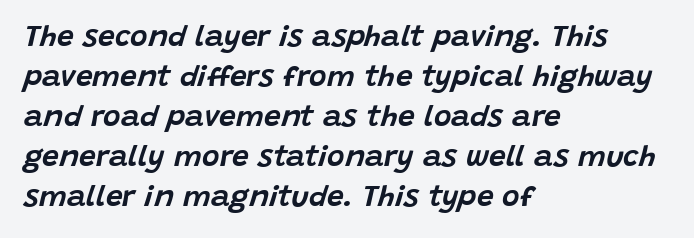
Each letter keeps its own natural width here, so spacing adapts to shape. The space directly below the letters is spotless. Leftover space on each line is placed entirely after the last word. The lines sit at an ordinary, default distance from one another. Inter-character spacing is left at the font's built-in metrics. The specimen reads as italic at a glance.
